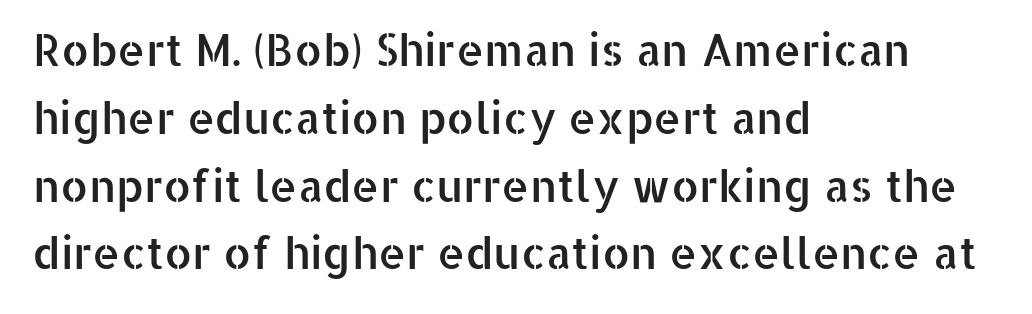
The image shows 44 px sans-serif type, upright; set left-aligned, normal line spacing (1.54x), normal letter spacing, not underlined; low stroke contrast and a medium x-height.
